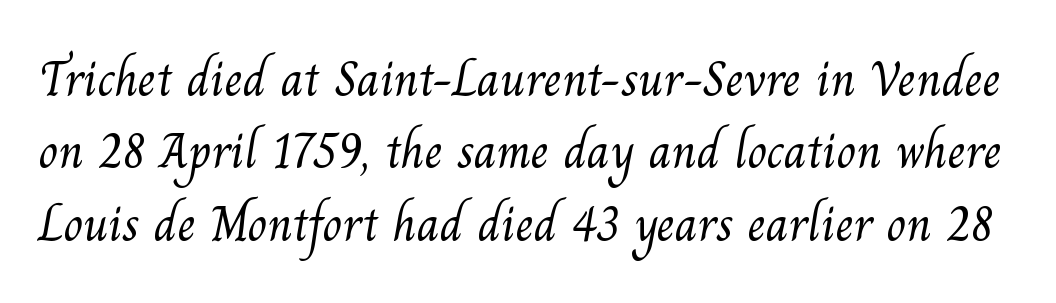
The image shows 51 px light serif type; set normal line spacing (1.42x), normal letter spacing, not underlined; medium stroke contrast and a small x-height.
